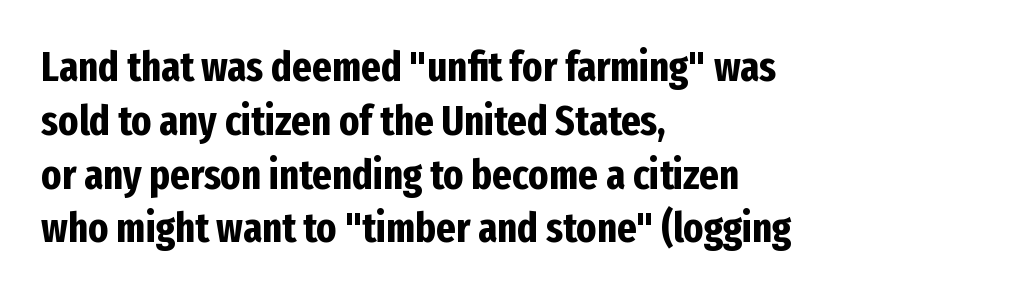
{"serif": "no", "italic": "no", "bold": "yes", "weight": "bold", "width": "condensed", "stroke_contrast": "low", "x_height": "medium", "monospaced": "no", "underline": "no", "align": "left", "line_spacing": "normal", "line_spacing_ratio": 1.28, "letter_spacing": "normal", "letter_spacing_em": 0.0, "glyph_px": 42}
